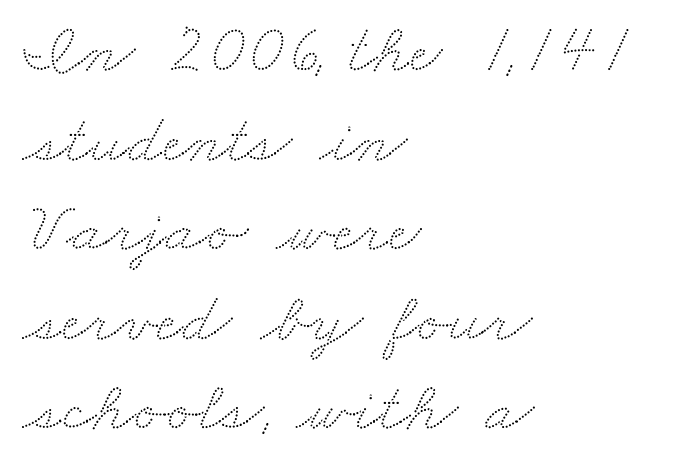
What stands out about the letter spacing? Nothing — it is the standard amount. The vertical gap from one line to the next is medium. The glyphs are unaccompanied by any horizontal stroke below them. Teacher's note: observe the even left margin — that is flush-left alignment. Proportional: the letters do not fall into vertical columns.
